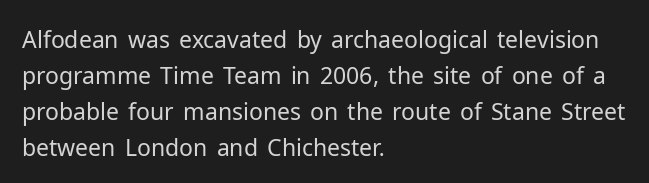
Q: Is the text bold? A: No.
Q: Is the text italic (slanted)? A: No, it is upright.
Q: Is the text underlined? A: No.
Q: How is the paragraph aligned? A: Left-aligned.
Q: Is the spacing between letters normal or unusually wide? A: Normal.
Q: Is the spacing between lines tight, normal or loose? A: Normal.
